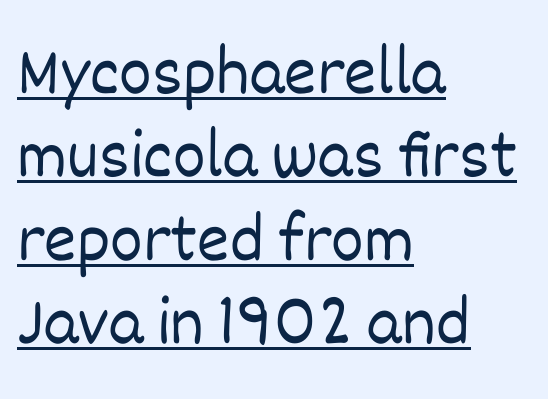
The image shows 69 px light type, upright; set left-aligned, line spacing 1.21x, normal letter spacing, underlined; low stroke contrast and a large x-height.
